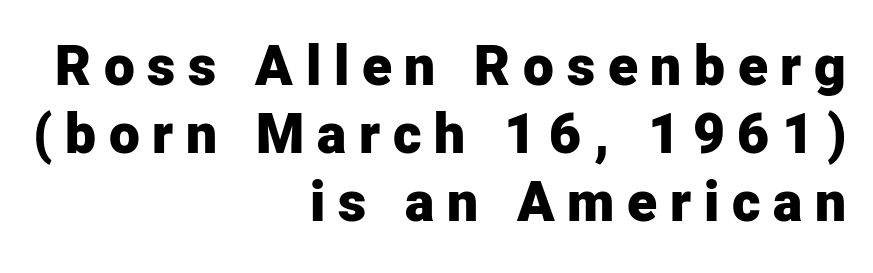
The image shows 55 px heavy sans-serif type, upright; set right-aligned, line spacing 1.24x, unusually wide letter spacing (+0.23 em), not underlined; low stroke contrast and a medium x-height.
